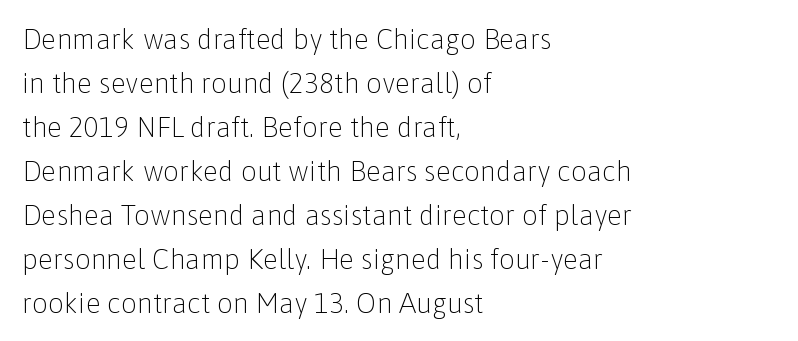
Q: Is the text bold? A: No.
Q: Is the text italic (slanted)? A: No, it is upright.
Q: Is the typeface a serif or a sans-serif typeface? A: Sans-serif.
Q: Is the text underlined? A: No.
Q: How is the paragraph aligned? A: Left-aligned.
Q: Is the spacing between letters normal or unusually wide? A: Normal.
Q: Is the spacing between lines tight, normal or loose? A: Normal.
Q: Width (condensed, normal, or wide)? A: Normal.
Q: Stroke contrast? A: Low.
Q: x-height? A: Medium.
Q: Monospaced? A: No.
